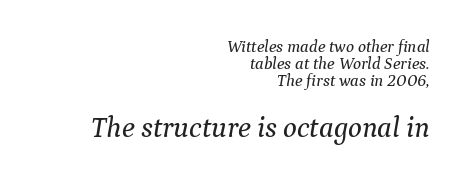
{"serif": "yes", "italic": "yes", "lean": "right", "slant_degrees": 9, "width": "normal", "stroke_contrast": "medium", "x_height": "medium", "monospaced": "no", "underline": "no", "align": "right", "line_spacing": "tight", "line_spacing_ratio": 1.01, "letter_spacing": "normal", "letter_spacing_em": 0.0, "larger_block": "second", "size_ratio": 1.71, "glyph_px": 29}
